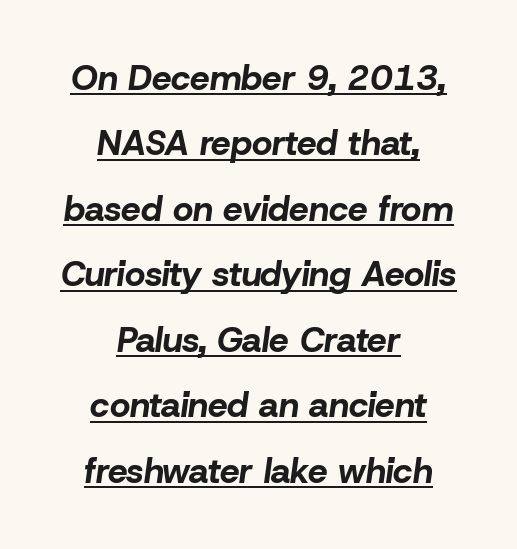
{"italic": "yes", "lean": "right", "slant_degrees": 8, "bold": "yes", "weight": "bold", "width": "normal", "stroke_contrast": "low", "x_height": "medium", "monospaced": "no", "underline": "yes", "align": "center", "line_spacing_ratio": 1.87, "letter_spacing": "normal", "letter_spacing_em": 0.0, "glyph_px": 35}
